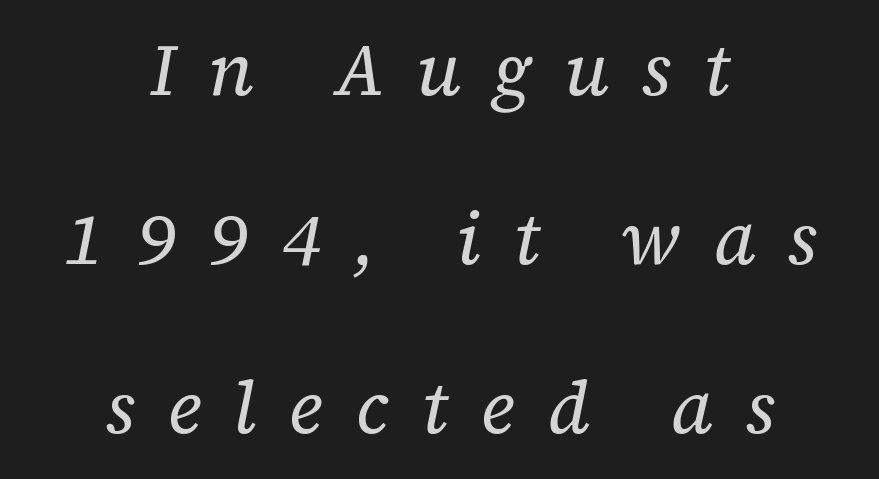
{"serif": "yes", "italic": "yes", "lean": "right", "slant_degrees": 12, "bold": "no", "weight": "regular", "width": "normal", "stroke_contrast": "low", "x_height": "medium", "monospaced": "no", "underline": "no", "align": "center", "line_spacing": "loose", "line_spacing_ratio": 2.35, "letter_spacing": "wide", "letter_spacing_em": 0.45, "glyph_px": 72}
